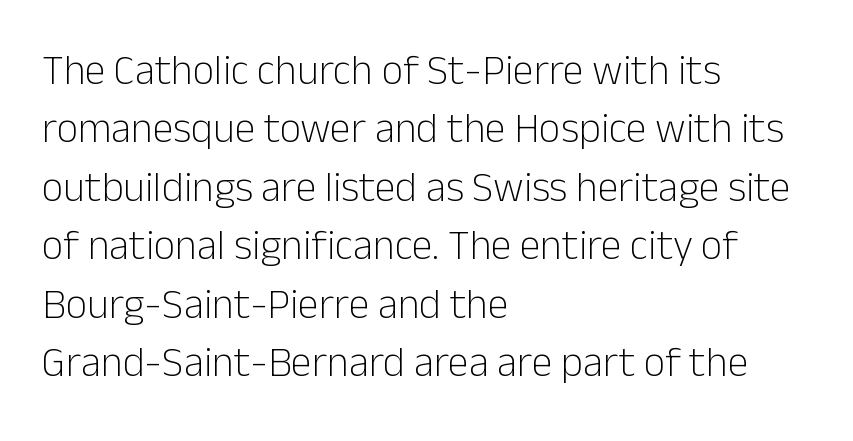
Compared with typical paragraphs, the rows here are spaced about the same. Has an underline been added? It has not. Unlike italic type, these characters show no tilt at all. Nothing unusual about the tracking: characters are spaced as the font intends.
